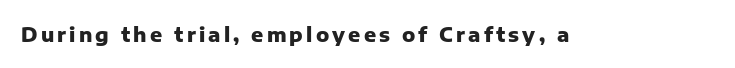
Q: Is the text bold? A: Yes.
Q: Is the text italic (slanted)? A: No, it is upright.
Q: Is the text underlined? A: No.
